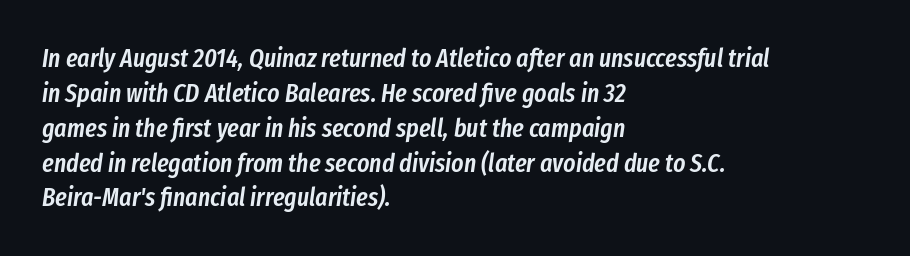
{"italic": "yes", "lean": "right", "slant_degrees": 8, "bold": "semi", "underline": "no", "align": "left", "line_spacing": "normal", "line_spacing_ratio": 1.34, "letter_spacing": "normal", "letter_spacing_em": 0.0, "glyph_px": 26}
